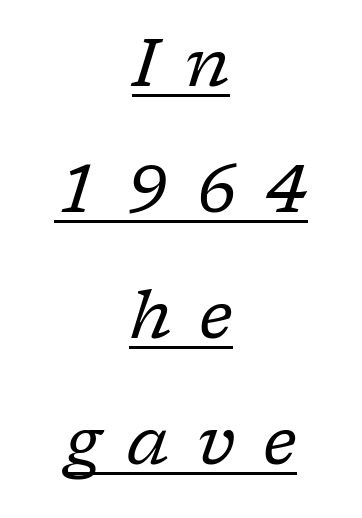
{"serif": "yes", "italic": "yes", "lean": "right", "slant_degrees": 17, "bold": "no", "weight": "regular", "width": "normal", "stroke_contrast": "low", "x_height": "medium", "monospaced": "no", "underline": "yes", "align": "center", "line_spacing_ratio": 1.88, "letter_spacing": "wide", "letter_spacing_em": 0.41, "glyph_px": 67}
